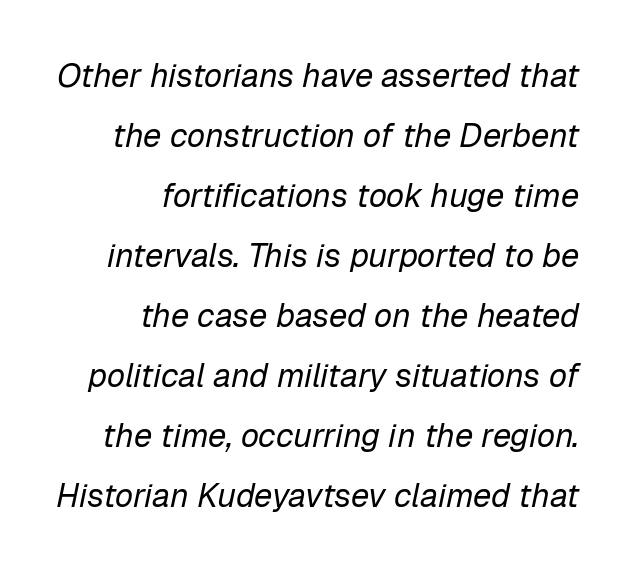
Each letter keeps its own natural width here, so spacing adapts to shape. The area under the type is left untouched. Words appear dense and cohesive because spacing is normal. Think standard paragraph weight, or any step lighter than that. The text block is weighted toward the right margin, trailing off unevenly leftward.
